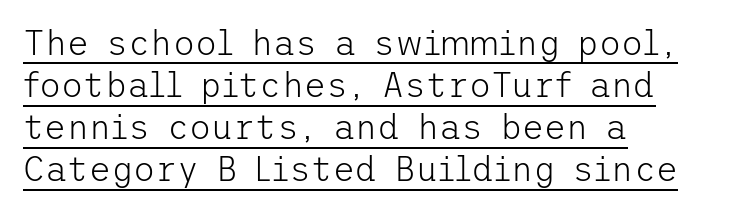
This sample uses a sans-serif face. Standard letterfit; no display-style spreading of the glyphs. The font is comparable to plain body text, perhaps lighter. The setting favours the left margin, as ordinary paragraphs usually do.
